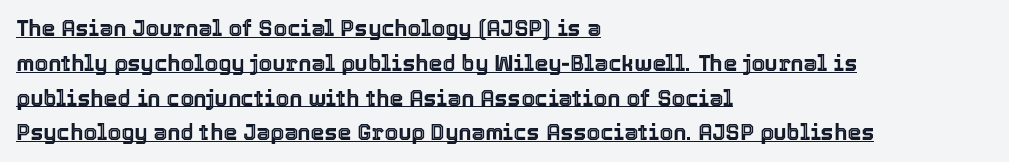
The rows are spaced the way most documents space them. Letter spacing: default. One-word summary of the alignment: left. The axis of the letterforms is exactly vertical. The specimen includes a rule beneath the text block's lines.
